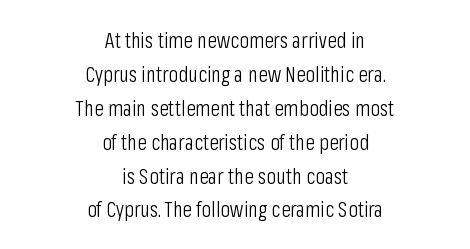
Words appear dense and cohesive because spacing is normal. Vertical strokes here are truly vertical. Horizontally, the lines are justified to the midpoint only. Letters rest on an invisible, unmarked baseline. Students, observe: this is what conventionally led text looks like.
